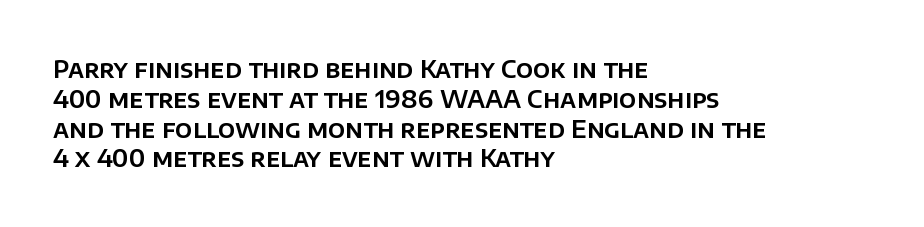
Q: Is the text italic (slanted)? A: No, it is upright.
Q: Is the text underlined? A: No.
Q: How is the paragraph aligned? A: Left-aligned.
Q: Is the spacing between letters normal or unusually wide? A: Normal.
